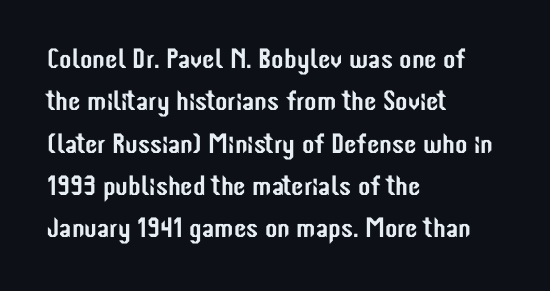
{"serif": "no", "italic": "no", "width": "condensed", "stroke_contrast": "low", "x_height": "medium", "monospaced": "no", "underline": "no", "align": "left", "line_spacing": "normal", "line_spacing_ratio": 1.51, "letter_spacing": "normal", "letter_spacing_em": 0.0, "glyph_px": 28}
